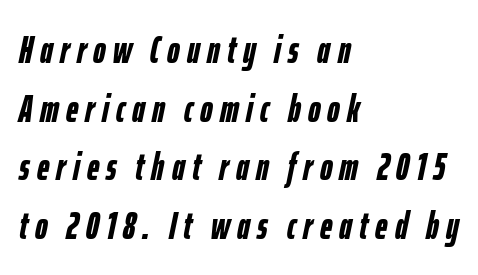
The glyphs have the mass of a bold cut. Here the designer chose a conventional face with non-uniform glyph widths. Slant detected: the letters are inclined. Casual observation: everything's shoved over to the left. Underlining? Definitely not there. The rendering uses a moderate line-height, typical for paragraphs.
